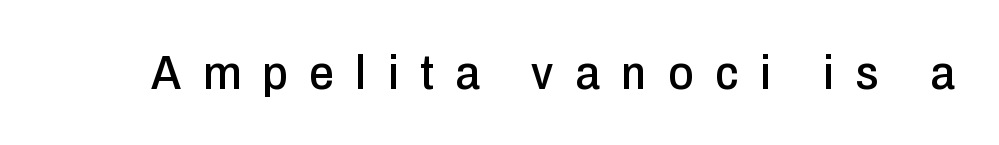
The image shows 49 px condensed sans-serif type, upright; set unusually wide letter spacing (+0.44 em), not underlined; low stroke contrast and a medium x-height.
